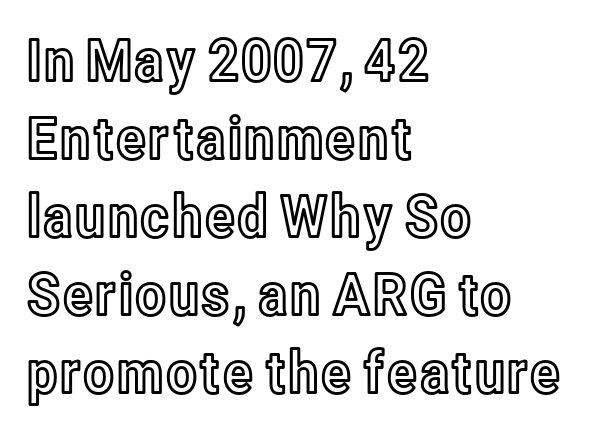
Q: Is the text italic (slanted)? A: No, it is upright.
Q: Is the text underlined? A: No.
Q: How is the paragraph aligned? A: Left-aligned.
Q: Is the spacing between letters normal or unusually wide? A: Normal.
Q: Is the spacing between lines tight, normal or loose? A: Normal.
Q: Width (condensed, normal, or wide)? A: Condensed.
Q: x-height? A: Medium.
Q: Monospaced? A: No.
